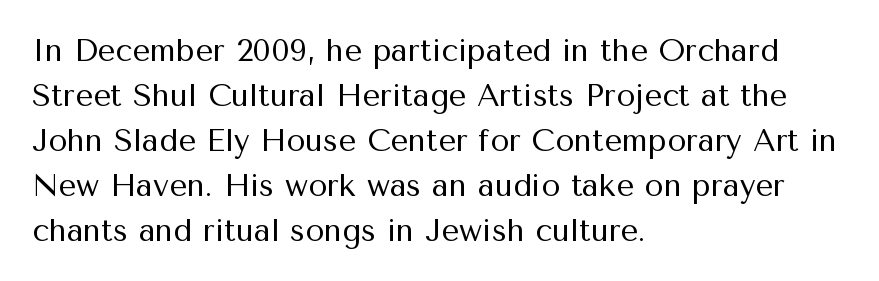
{"serif": "no", "italic": "no", "bold": "no", "weight": "regular", "width": "normal", "stroke_contrast": "medium", "x_height": "medium", "monospaced": "no", "underline": "no", "align": "left", "line_spacing": "normal", "line_spacing_ratio": 1.45, "letter_spacing": "normal", "letter_spacing_em": 0.0, "glyph_px": 31}
